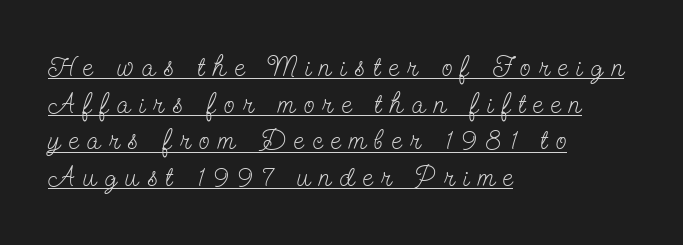
Q: Is the text bold? A: No.
Q: Is the text italic (slanted)? A: Yes.
Q: Is the typeface a serif or a sans-serif typeface? A: Serif.
Q: Is the text underlined? A: Yes.
Q: How is the paragraph aligned? A: Left-aligned.
Q: Is the spacing between letters normal or unusually wide? A: Unusually wide.
Q: Is the spacing between lines tight, normal or loose? A: Normal.
Q: Width (condensed, normal, or wide)? A: Condensed.
Q: Stroke contrast? A: Low.
Q: x-height? A: Small.
Q: Monospaced? A: No.
